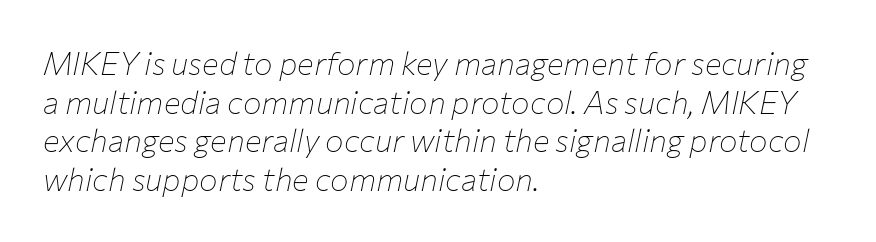
Q: Is the text bold? A: No.
Q: Is the text italic (slanted)? A: Yes, it leans right by about 12 degrees.
Q: Is the text underlined? A: No.
Q: How is the paragraph aligned? A: Left-aligned.
Q: Is the spacing between letters normal or unusually wide? A: Normal.
Q: Is the spacing between lines tight, normal or loose? A: Normal.
Q: Width (condensed, normal, or wide)? A: Normal.
Q: Stroke contrast? A: Low.
Q: x-height? A: Medium.
Q: Monospaced? A: No.
